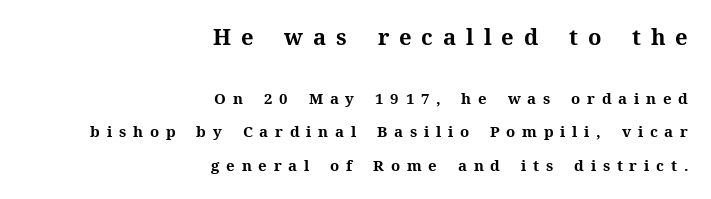
Q: Is the text bold? A: Yes.
Q: Is the text italic (slanted)? A: No, it is upright.
Q: Is the text underlined? A: No.
Q: How is the paragraph aligned? A: Right-aligned.
Q: Is the spacing between letters normal or unusually wide? A: Unusually wide.
Q: Is the spacing between lines tight, normal or loose? A: Loose.
Q: Which block of text is set in a larger size, the first (top) or the second (bottom)? A: The first (top) one.
